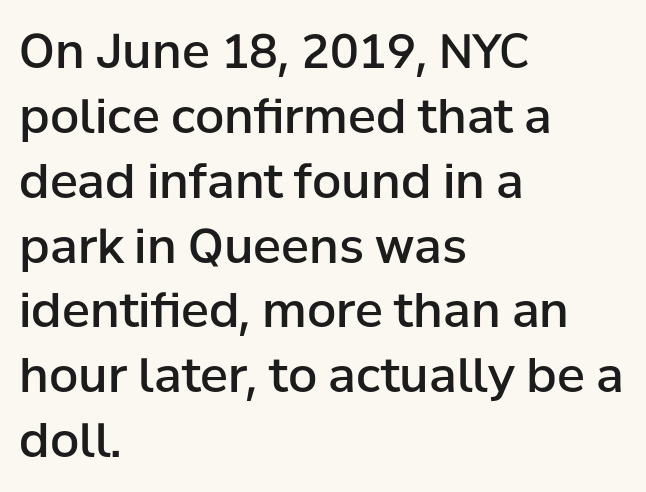
The image shows 47 px semibold sans-serif type, upright; set left-aligned, normal line spacing (1.38x), normal letter spacing, not underlined; low stroke contrast and a medium x-height.
